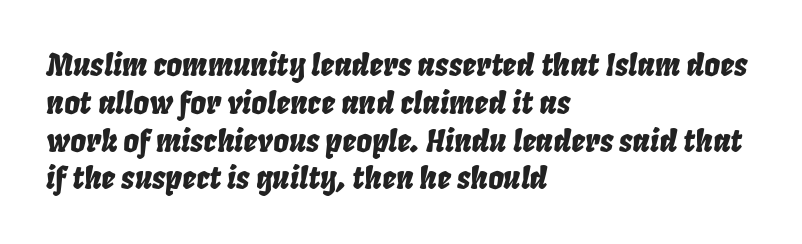
{"italic": "yes", "lean": "right", "slant_degrees": 8, "width": "condensed", "stroke_contrast": "low", "x_height": "large", "monospaced": "no", "underline": "no", "align": "left", "line_spacing_ratio": 1.22, "letter_spacing": "normal", "letter_spacing_em": 0.0, "glyph_px": 31}
